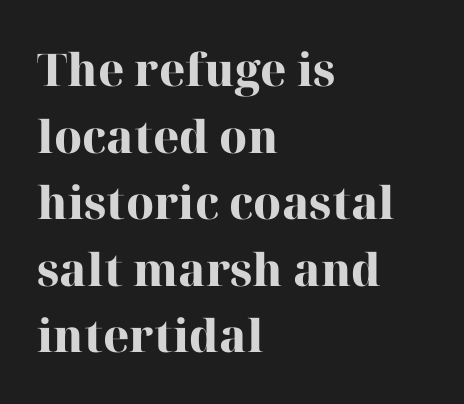
{"serif": "yes", "italic": "no", "bold": "yes", "weight": "heavy", "width": "normal", "stroke_contrast": "high", "x_height": "medium", "monospaced": "no", "underline": "no", "align": "left", "line_spacing": "normal", "line_spacing_ratio": 1.48, "letter_spacing": "normal", "letter_spacing_em": 0.0, "glyph_px": 45}
